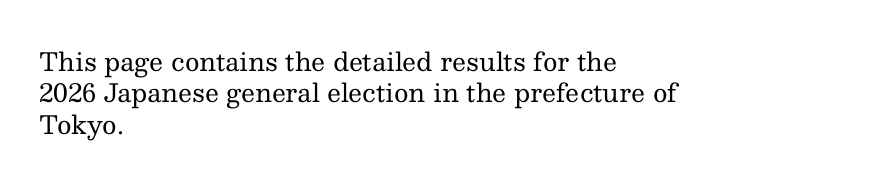
No letter is thick-stroked: the sample isn't bold. This is roman type, the default non-slanted kind. One glance says typical: line gaps are just what's usual. Plain, unruled lines of type. This sample is left-justified, so line endings fall wherever the words run out.
